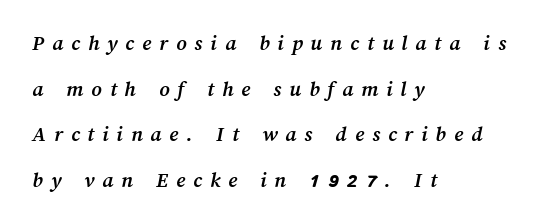
Line starts are locked; line ends wander. Does the leading feel generous? Absolutely, it's lavish. A bare baseline throughout the passage. Letter spacing: wide.
